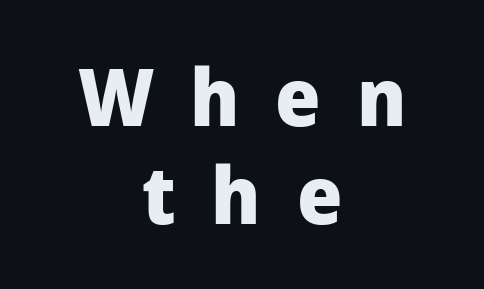
The image shows 80 px heavy sans-serif type, upright; set centered, line spacing 1.23x, unusually wide letter spacing (+0.45 em), not underlined; low stroke contrast and a medium x-height.
